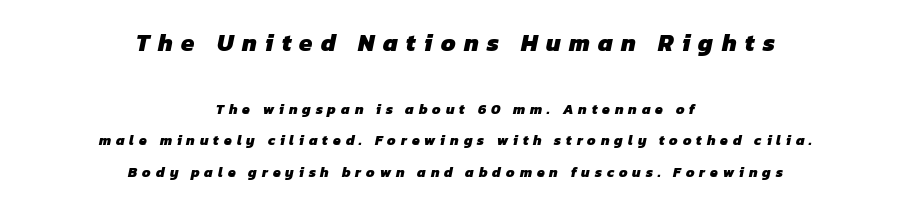
{"bold": "yes", "underline": "no", "align": "center", "line_spacing": "loose", "line_spacing_ratio": 2.27, "letter_spacing": "wide", "letter_spacing_em": 0.35, "larger_block": "first", "size_ratio": 1.71, "glyph_px": 24}
